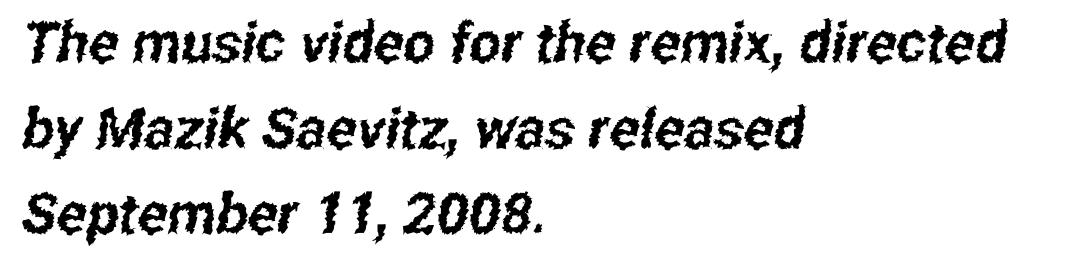
Q: Is the typeface a serif or a sans-serif typeface? A: Sans-serif.
Q: Is the text underlined? A: No.
Q: How is the paragraph aligned? A: Left-aligned.
Q: Is the spacing between letters normal or unusually wide? A: Normal.
Q: Is the spacing between lines tight, normal or loose? A: Normal.
Q: Width (condensed, normal, or wide)? A: Condensed.
Q: Stroke contrast? A: Low.
Q: x-height? A: Medium.
Q: Monospaced? A: No.
